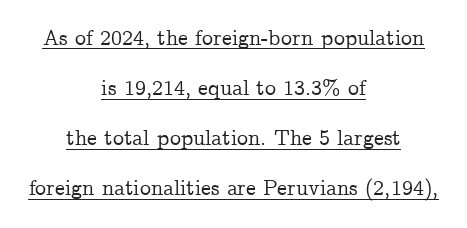
{"italic": "no", "underline": "yes", "align": "center", "line_spacing": "loose", "line_spacing_ratio": 2.28, "letter_spacing": "normal", "letter_spacing_em": 0.0, "glyph_px": 22}
